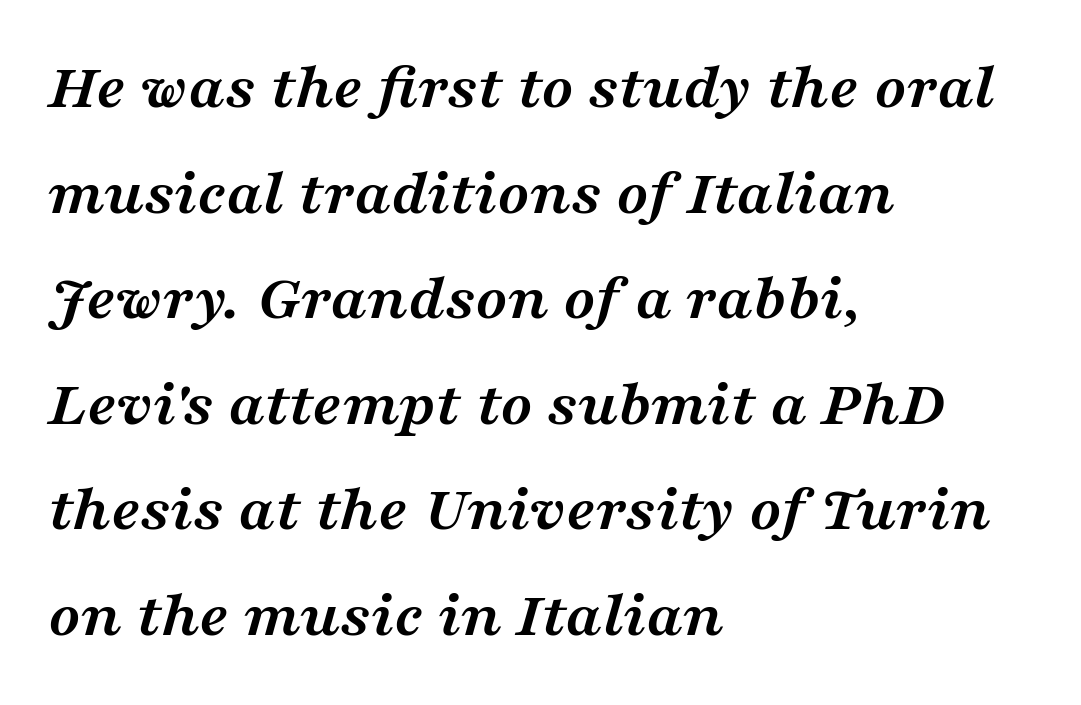
{"serif": "yes", "italic": "yes", "lean": "right", "slant_degrees": 16, "bold": "yes", "weight": "semibold", "width": "wide", "stroke_contrast": "medium", "x_height": "medium", "monospaced": "no", "underline": "no", "align": "left", "line_spacing": "normal", "line_spacing_ratio": 1.6, "letter_spacing": "normal", "letter_spacing_em": 0.0, "glyph_px": 66}
